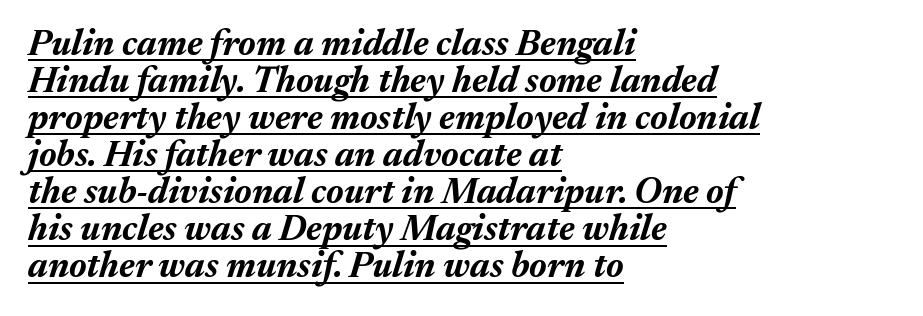
There is no visible air inserted between adjacent glyphs. These lines are rendered in a variable-pitch font. Its strokes are broad and dark, the hallmark of bold type. Layout note: lines flush left.
